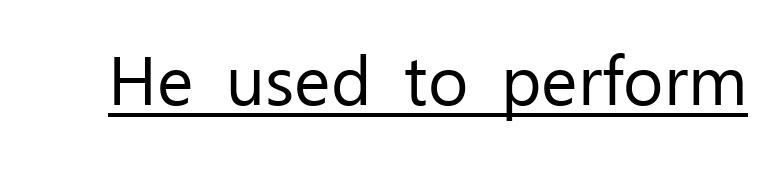
Q: Is the text bold? A: No.
Q: Is the text italic (slanted)? A: No, it is upright.
Q: Is the typeface a serif or a sans-serif typeface? A: Sans-serif.
Q: Is the text underlined? A: Yes.
Q: Is the spacing between letters normal or unusually wide? A: Normal.
Q: Width (condensed, normal, or wide)? A: Normal.
Q: Stroke contrast? A: Low.
Q: x-height? A: Medium.
Q: Monospaced? A: No.
